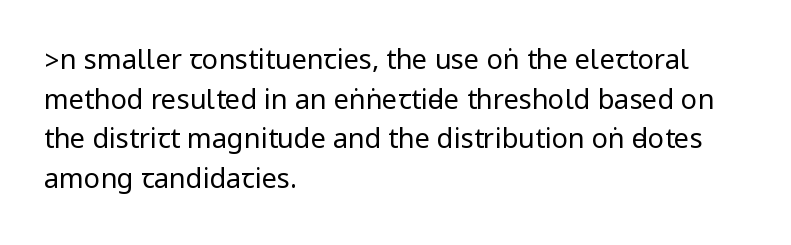
{"italic": "no", "bold": "no", "underline": "no", "align": "left", "line_spacing": "normal", "line_spacing_ratio": 1.47, "letter_spacing": "normal", "letter_spacing_em": 0.0, "glyph_px": 27}
